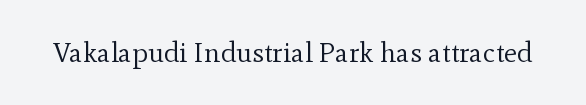
Is there any slant? The stems are plumb. Lines of text with bare space underneath. This reads as an unemphasized weight, regular at the heaviest. I'd call this a serif setting — the letters wear small feet. Here the designer chose a conventional face with non-uniform glyph widths. Observe the ordinary spacing: letters are neighbours, not strangers.
